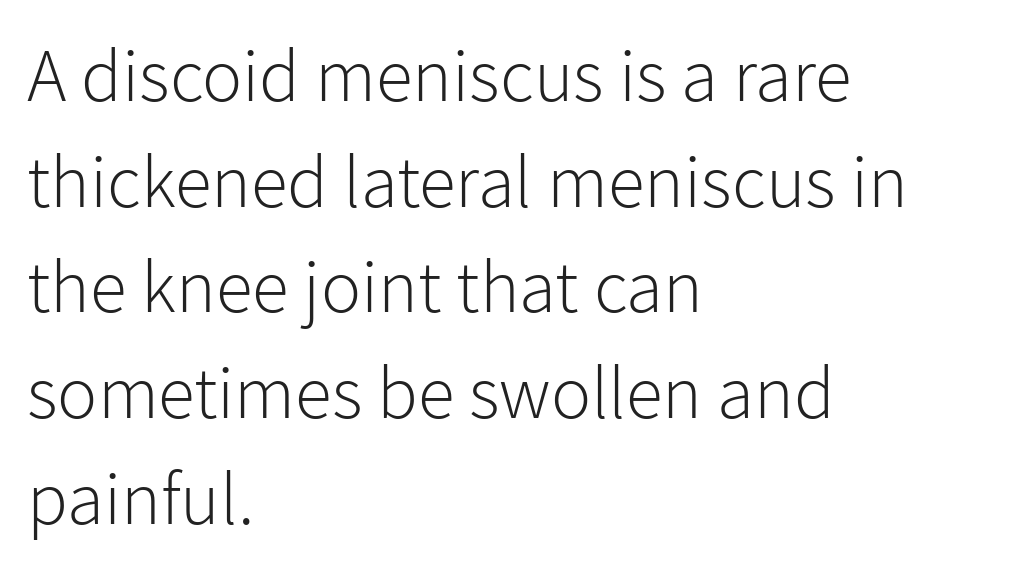
A student would call this left alignment; a typographer would say flush left, rag right. If you drew a line through each stem, it would be perfectly vertical. Rows of type keep a routine distance in the vertical direction. Caption: face not bold, strokes unweighted. The specimen omits any rule beneath the text block's lines. Here the designer chose a conventional face with non-uniform glyph widths.
